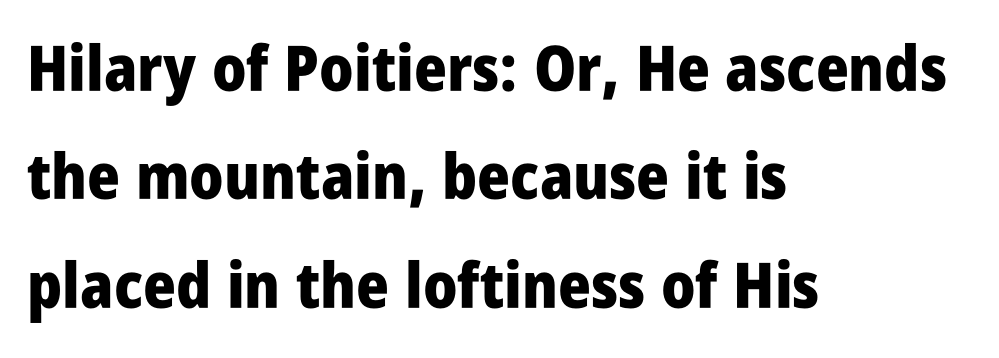
Note the varied advance widths — an 'i' is clearly narrower than an 'm'. Inter-character spacing is left at the font's built-in metrics. The foot of each line stays bare and open. A dark, heavy texture on the line: the type is bold.
